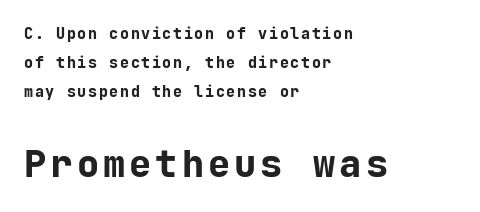
The image shows 37 px bold sans-serif type, upright, monospaced; set left-aligned, loose line spacing (1.95x), not underlined; the second (bottom) block is 2.47x larger; low stroke contrast and a medium x-height.
